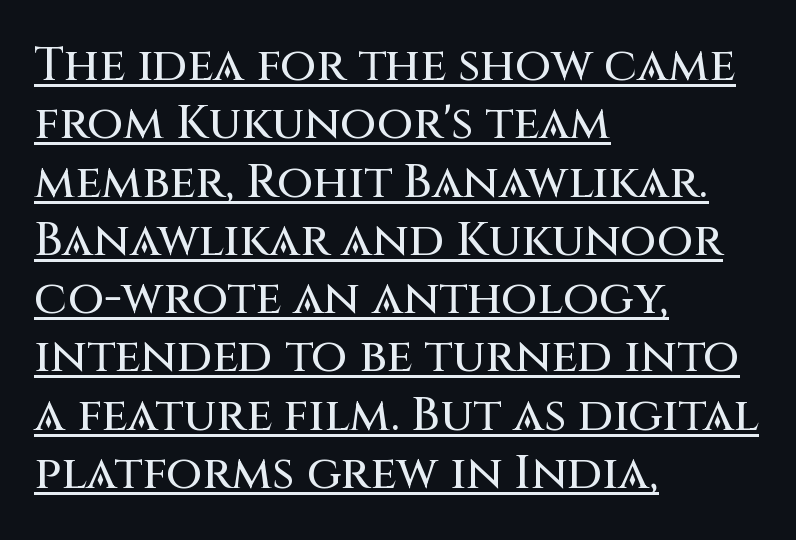
{"serif": "no", "italic": "no", "width": "normal", "stroke_contrast": "medium", "x_height": "large", "monospaced": "no", "underline": "yes", "align": "left", "line_spacing_ratio": 1.24, "letter_spacing": "normal", "letter_spacing_em": 0.0, "glyph_px": 47}
